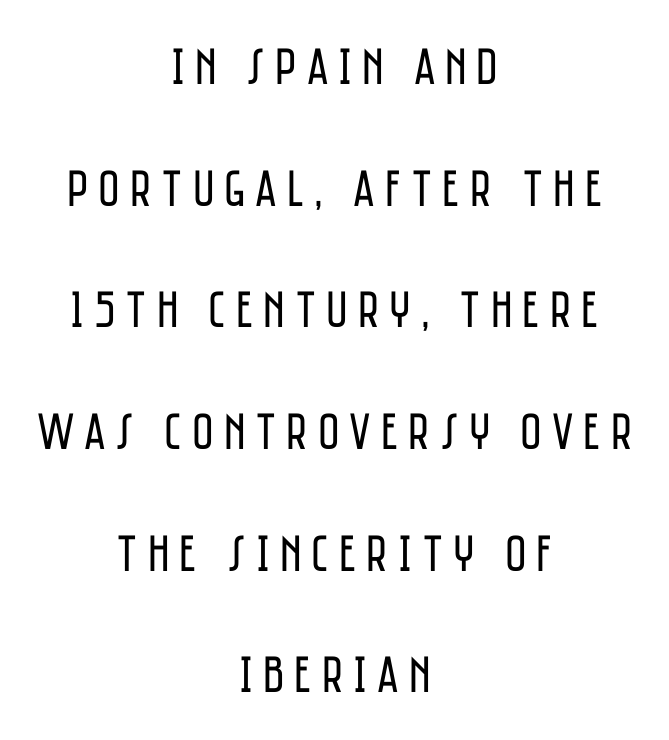
The rag falls on both sides of this text block equally. The typeface has the unassuming heft of standard copy or less. Underline: absent. Characters remain perfectly vertical along every line.
